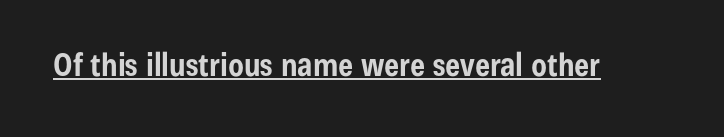
The specimen includes a rule beneath the text block's lines. Every letter is thick-stroked: bold, no question. Varying glyph widths throughout — classic text-font behaviour. Vertical strokes here are truly vertical. How are the letters spaced? Ordinarily, with no added tracking.
